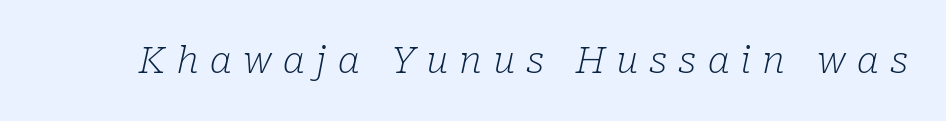
Observe the lean: these are italic letterforms. How are the letters spaced? Widely, with obvious added tracking. The typeface chosen for these lines features serifs. Descender tails drop into unmarked territory. Do the characters align in a grid? No, the font is proportional. Letters have the restrained weight of plain body copy at most.
